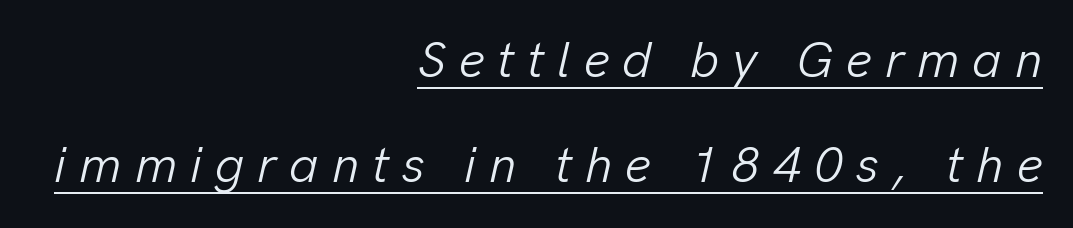
{"italic": "yes", "lean": "right", "slant_degrees": 13, "bold": "no", "weight": "light", "width": "normal", "stroke_contrast": "low", "x_height": "medium", "monospaced": "no", "underline": "yes", "align": "right", "line_spacing": "loose", "line_spacing_ratio": 2.1, "letter_spacing": "wide", "letter_spacing_em": 0.26, "glyph_px": 50}
